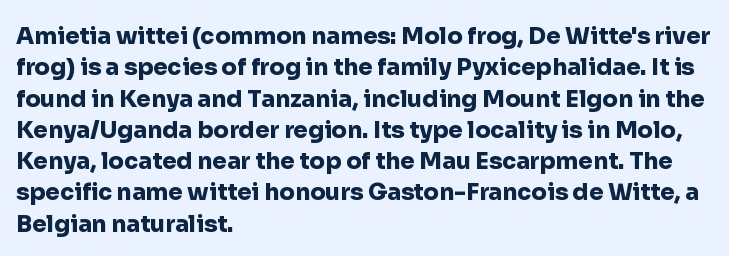
The image shows 23 px bold type, upright; set left-aligned, normal line spacing (1.36x), normal letter spacing, not underlined.
